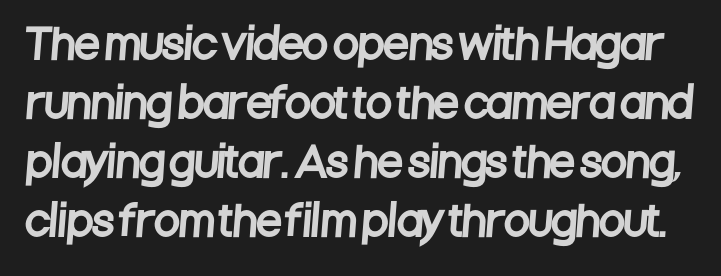
The image shows 41 px condensed sans-serif type; set normal line spacing (1.44x), normal letter spacing, not underlined; low stroke contrast and a large x-height.
